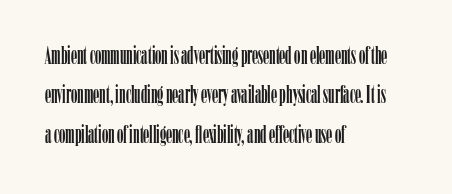
The image shows 25 px text type, upright; set left-aligned, normal line spacing (1.58x), normal letter spacing, not underlined.
